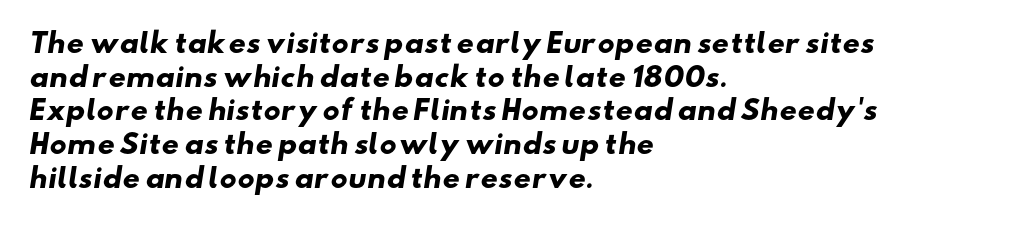
The strokes are fattened all the way to bold. The glyphs are unaccompanied by any horizontal stroke below them. Teacher's note: observe the even left margin — that is flush-left alignment. Does extra space separate the letters? No, they use regular spacing. Honestly, the row spacing looks completely unremarkable.
